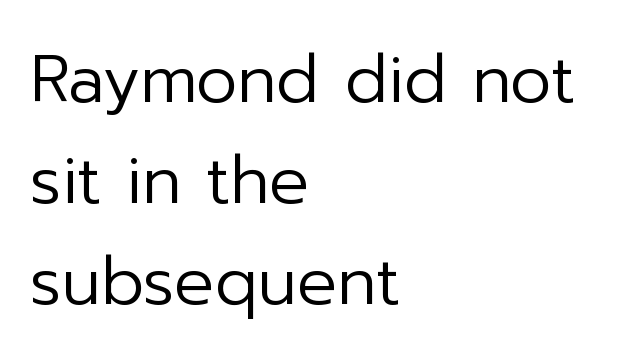
The image shows 66 px regular-weight sans-serif type, upright; set left-aligned, normal line spacing (1.53x), normal letter spacing, not underlined; low stroke contrast and a medium x-height.
